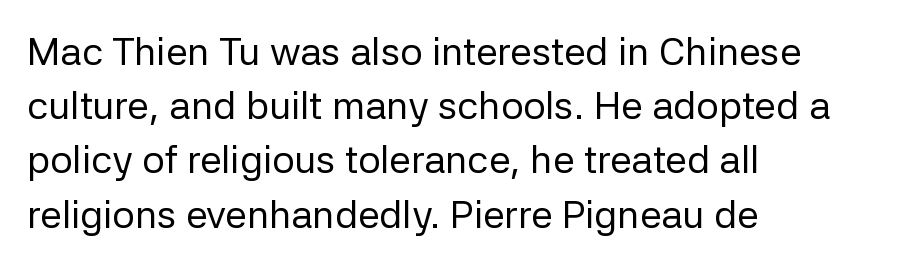
The font is comparable to plain body text, perhaps lighter. The baseline area is clear. Observe the absence of serifs on each vertical stroke in this sample. Think of a printed novel: that variable character pitch is what you see here. The axis of the letterforms is exactly vertical. Every row of glyphs begins at an identical x-position on the left.
